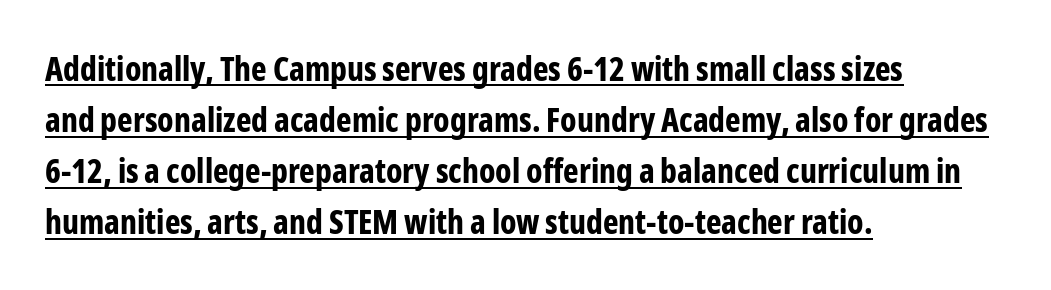
The image shows 33 px bold, condensed sans-serif type, upright; set left-aligned, normal line spacing (1.55x), normal letter spacing, underlined; low stroke contrast and a medium x-height.
